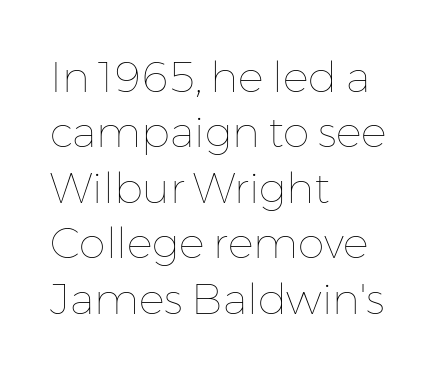
Unmarked baselines from the first word to the last. The lines sit at an ordinary, default distance from one another. Students, note that the glyphs here touch the page at normal intervals. The characters are drawn with everyday or finer stroke widths.
